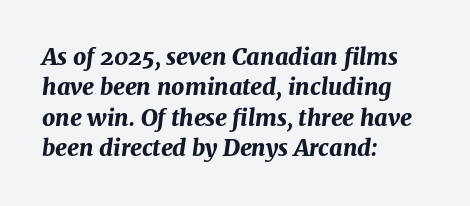
Q: Is the text bold? A: Yes.
Q: Is the text italic (slanted)? A: Yes, it leans right by about 7 degrees.
Q: Is the text underlined? A: No.
Q: How is the paragraph aligned? A: Left-aligned.
Q: Is the spacing between letters normal or unusually wide? A: Normal.
Q: Is the spacing between lines tight, normal or loose? A: Normal.
